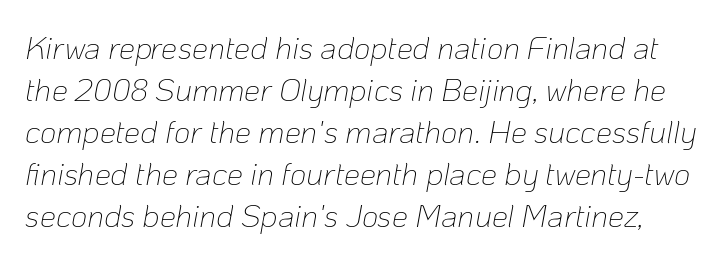
Q: Is the text bold? A: No.
Q: Is the text italic (slanted)? A: Yes, it leans right by about 10 degrees.
Q: Is the text underlined? A: No.
Q: Is the spacing between letters normal or unusually wide? A: Normal.
Q: Is the spacing between lines tight, normal or loose? A: Normal.
Q: Width (condensed, normal, or wide)? A: Normal.
Q: Stroke contrast? A: Low.
Q: x-height? A: Medium.
Q: Monospaced? A: No.
